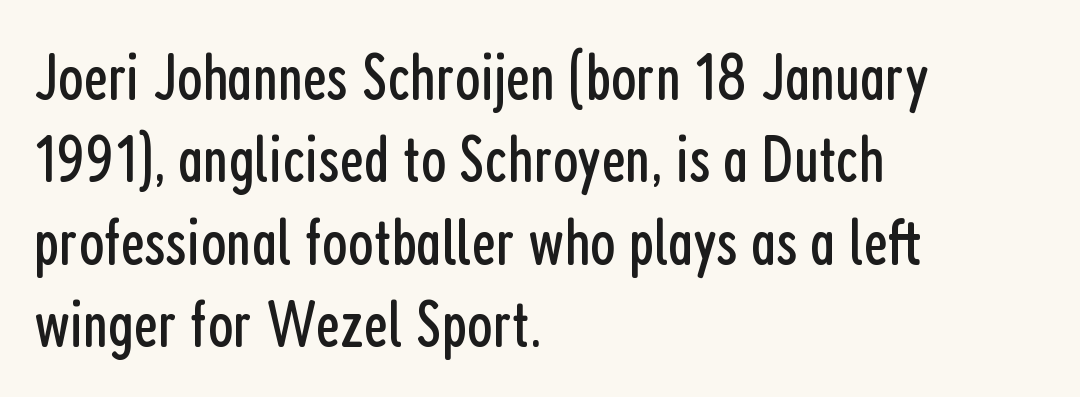
Q: Is the text bold? A: No.
Q: Is the text italic (slanted)? A: No, it is upright.
Q: Is the typeface a serif or a sans-serif typeface? A: Sans-serif.
Q: Is the text underlined? A: No.
Q: How is the paragraph aligned? A: Left-aligned.
Q: Is the spacing between letters normal or unusually wide? A: Normal.
Q: Is the spacing between lines tight, normal or loose? A: Normal.
Q: Width (condensed, normal, or wide)? A: Condensed.
Q: Stroke contrast? A: Low.
Q: x-height? A: Medium.
Q: Monospaced? A: No.
